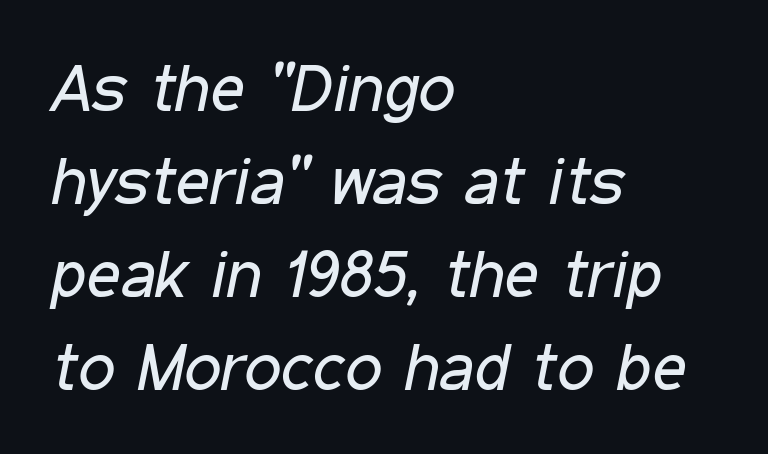
Q: Is the text bold? A: No.
Q: Is the text italic (slanted)? A: Yes, it leans right by about 11 degrees.
Q: Is the text underlined? A: No.
Q: How is the paragraph aligned? A: Left-aligned.
Q: Is the spacing between letters normal or unusually wide? A: Normal.
Q: Is the spacing between lines tight, normal or loose? A: Normal.
Q: Width (condensed, normal, or wide)? A: Condensed.
Q: Stroke contrast? A: Low.
Q: x-height? A: Medium.
Q: Monospaced? A: No.
